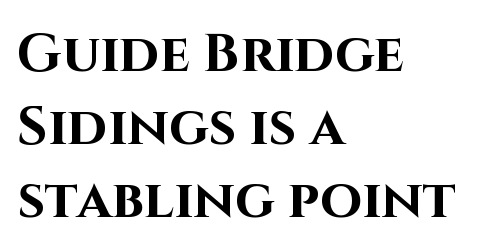
This rendering features lettering with no underline. Glyph-to-glyph distance matches everyday printed text. Think of a printed novel: that variable character pitch is what you see here. A sans-serif font was chosen for this passage.
